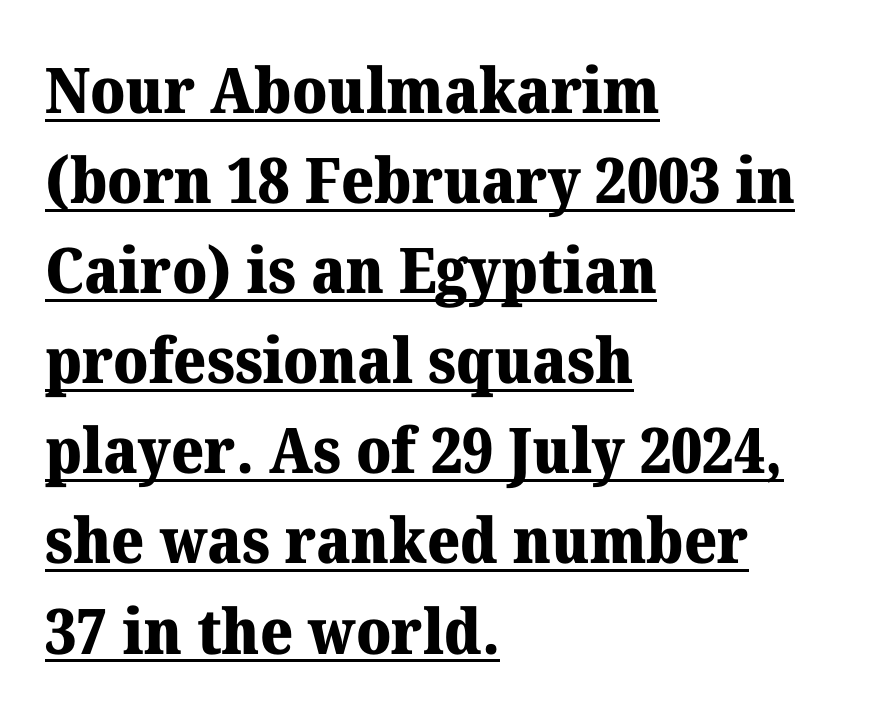
Its strokes are broad and dark, the hallmark of bold type. A roman cut, with each character standing at attention. Spacing verdict: proportional, widths tailored to each character. Layout note: lines flush left.
